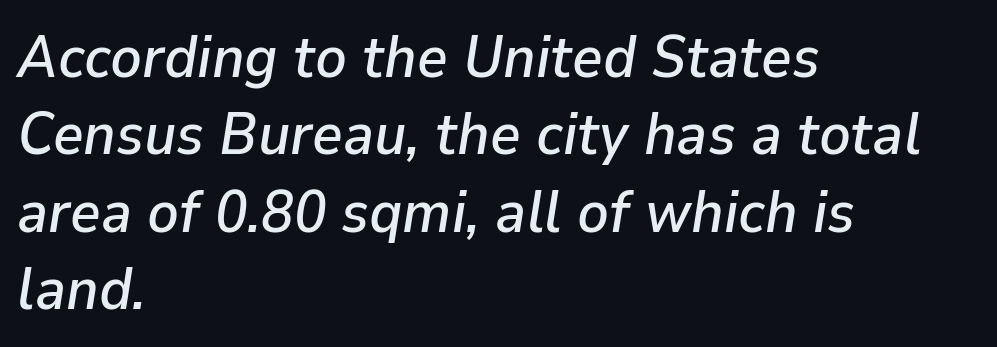
Q: Is the text italic (slanted)? A: Yes, it leans right by about 9 degrees.
Q: Is the text underlined? A: No.
Q: How is the paragraph aligned? A: Left-aligned.
Q: Is the spacing between letters normal or unusually wide? A: Normal.
Q: Is the spacing between lines tight, normal or loose? A: Normal.
Q: Width (condensed, normal, or wide)? A: Normal.
Q: Stroke contrast? A: Low.
Q: x-height? A: Medium.
Q: Monospaced? A: No.
